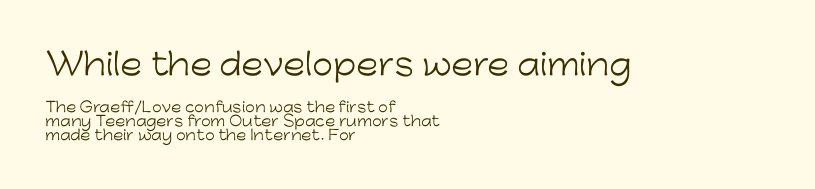
{"serif": "no", "italic": "no", "bold": "no", "weight": "light", "width": "normal", "stroke_contrast": "low", "x_height": "medium", "monospaced": "no", "underline": "no", "align": "left", "line_spacing": "tight", "line_spacing_ratio": 0.98, "letter_spacing": "normal", "letter_spacing_em": 0.0, "larger_block": "first", "size_ratio": 2.14, "glyph_px": 30}
